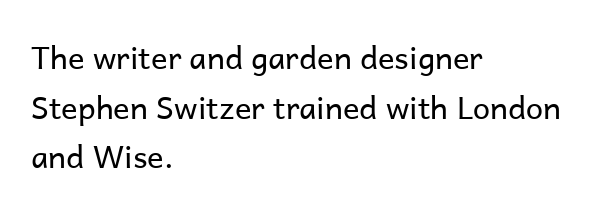
{"serif": "no", "italic": "no", "bold": "no", "weight": "regular", "width": "normal", "stroke_contrast": "low", "x_height": "medium", "monospaced": "no", "underline": "no", "align": "left", "line_spacing": "normal", "line_spacing_ratio": 1.6, "letter_spacing": "normal", "letter_spacing_em": 0.0, "glyph_px": 31}
